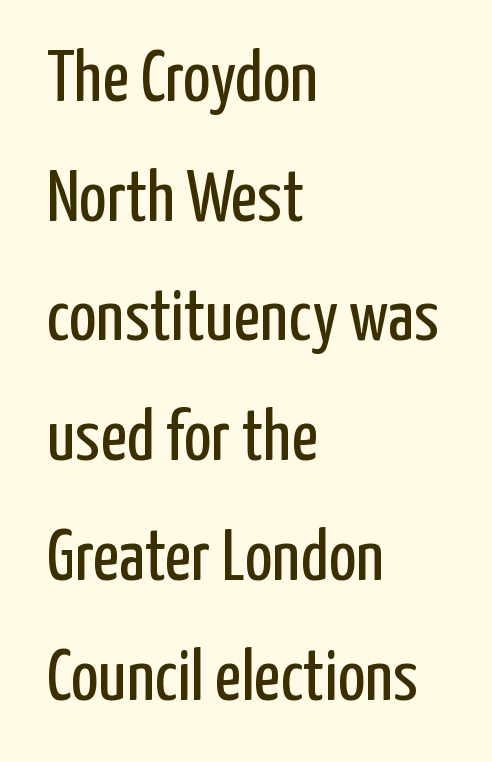
Q: Is the text bold? A: No.
Q: Is the text italic (slanted)? A: No, it is upright.
Q: Is the typeface a serif or a sans-serif typeface? A: Sans-serif.
Q: Is the text underlined? A: No.
Q: How is the paragraph aligned? A: Left-aligned.
Q: Is the spacing between letters normal or unusually wide? A: Normal.
Q: Is the spacing between lines tight, normal or loose? A: Normal.
Q: Width (condensed, normal, or wide)? A: Condensed.
Q: Stroke contrast? A: Low.
Q: x-height? A: Medium.
Q: Monospaced? A: No.
